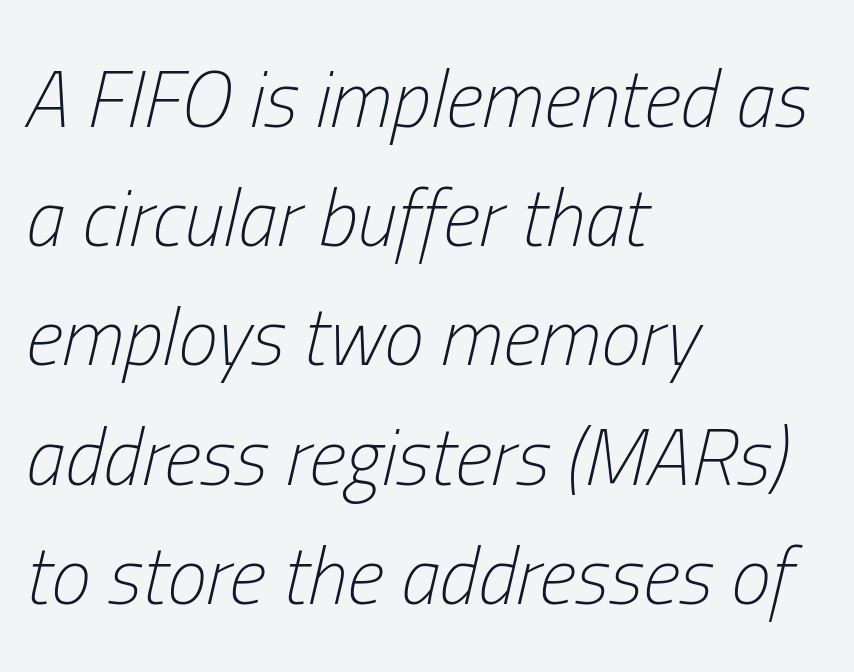
{"italic": "yes", "lean": "right", "slant_degrees": 13, "bold": "no", "weight": "light", "width": "condensed", "stroke_contrast": "low", "x_height": "medium", "monospaced": "no", "underline": "no", "align": "left", "line_spacing": "normal", "line_spacing_ratio": 1.49, "letter_spacing": "normal", "letter_spacing_em": 0.0, "glyph_px": 80}
